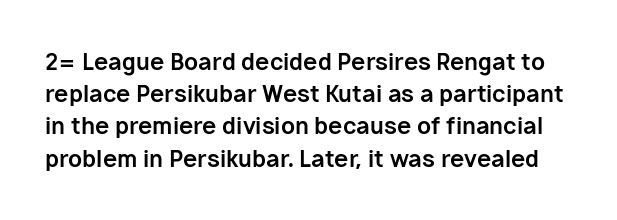
The image shows 23 px bold type, upright; set normal line spacing (1.4x), normal letter spacing, not underlined.
